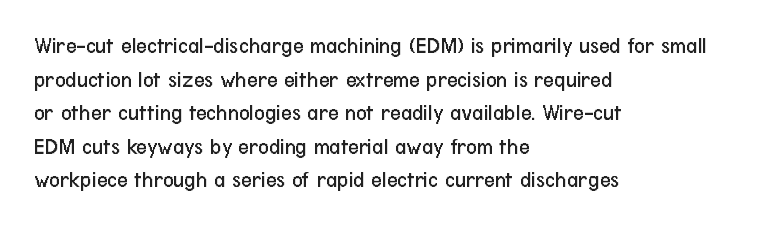
The image shows 23 px text type, upright; set left-aligned, normal line spacing (1.46x), normal letter spacing, not underlined.
